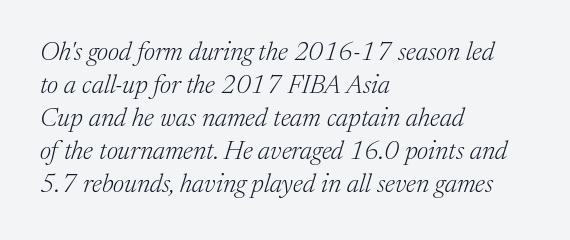
The rendering applies a slant to the glyphs. Glyph-to-glyph distance matches everyday printed text. The space beneath each line is pristine and unruled. A student would call this left alignment; a typographer would say flush left, rag right. Heaviness? Minimal to ordinary, like unemphasized prose.
